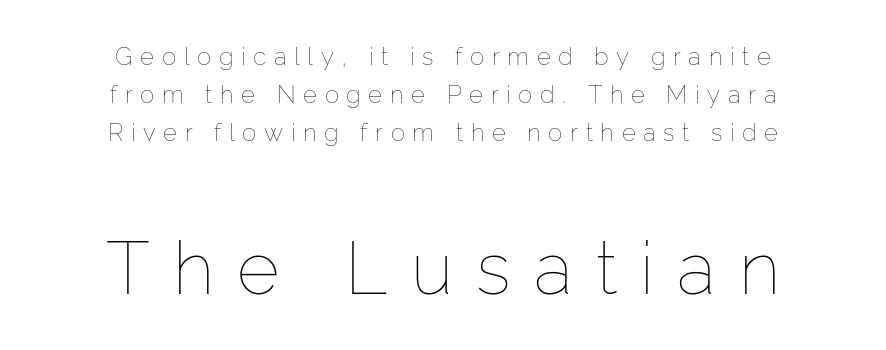
Note the varied advance widths — an 'i' is clearly narrower than an 'm'. Each new line begins a customary step beneath the previous one. Stem width sits at or under what a default text font uses. Look at the tracking — it's clearly loosened, letters drifting apart. The later block is typeset at a bigger size than the earlier block. The lettering holds an erect, upright posture throughout.
